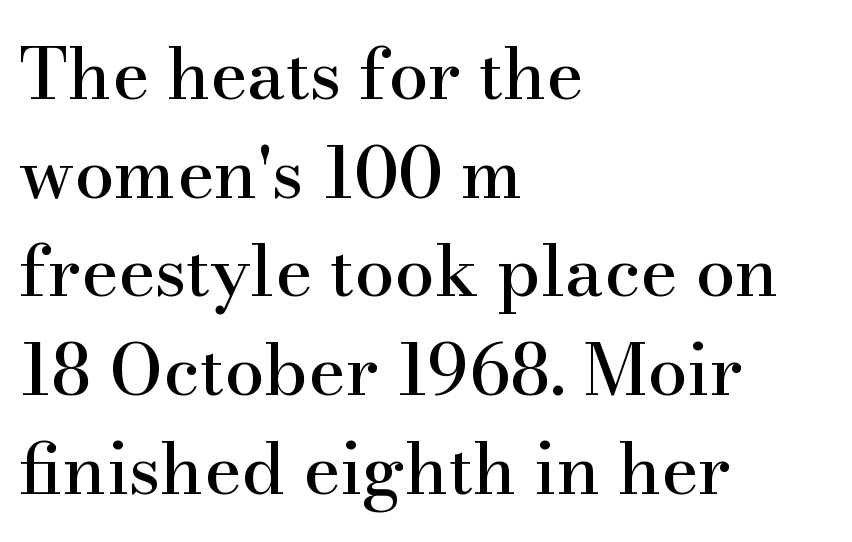
Bare-footed words on every line. The passage shown is typed in a proportional face where columns would drift. The line texture is even and compact thanks to regular tracking. When letters stand straight like this, we call the style roman or upright. Regular leading.
